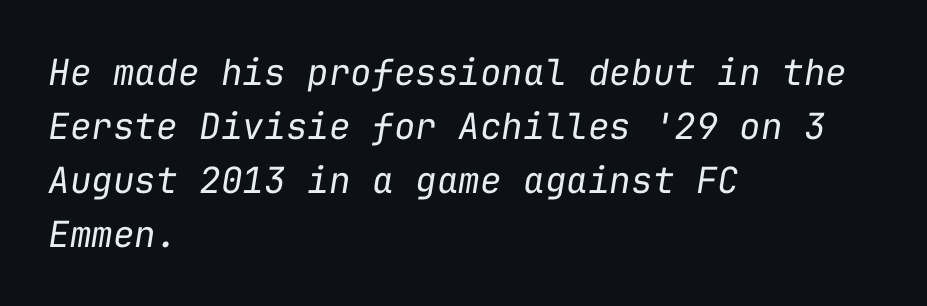
Q: Is the text bold? A: No.
Q: Is the text italic (slanted)? A: Yes, it leans right by about 9 degrees.
Q: Is the text underlined? A: No.
Q: How is the paragraph aligned? A: Left-aligned.
Q: Is the spacing between letters normal or unusually wide? A: Normal.
Q: Is the spacing between lines tight, normal or loose? A: Normal.
Q: Width (condensed, normal, or wide)? A: Normal.
Q: Stroke contrast? A: Low.
Q: x-height? A: Medium.
Q: Monospaced? A: Yes.
